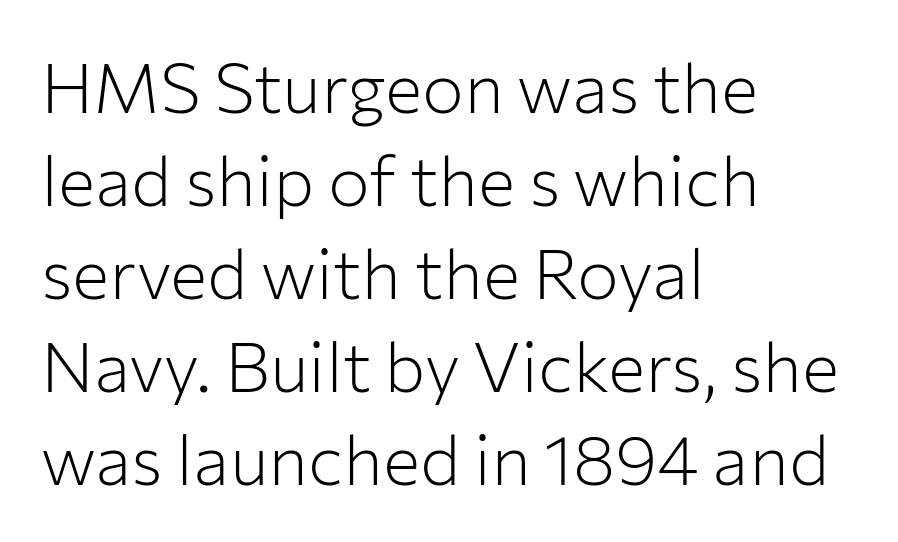
The setting favours the left margin, as ordinary paragraphs usually do. On a weight scale, this lands at 450 or below. Honestly, there is no underline to notice here at all. Each letter keeps its own natural width here, so spacing adapts to shape. The lettering holds an erect, upright posture throughout. Notice how descenders clear the ascenders below comfortably — that's standard leading.
